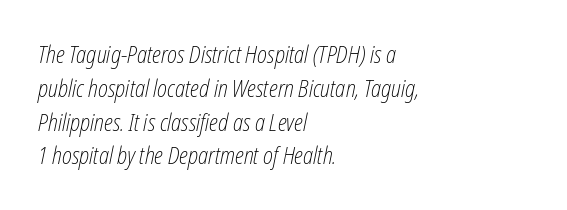
Students, note that the glyphs here touch the page at normal intervals. Leading: standard. Honestly, there is no underline to notice here at all. Every character sits at an angle, as italics do. Does the copy run flush right? No — it runs flush left.
